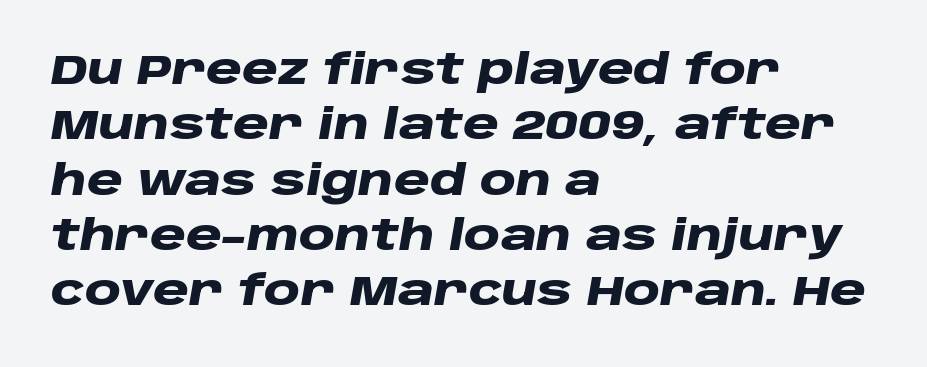
The image shows 41 px heavy, wide type, italic (leaning right); set left-aligned, normal line spacing (1.35x), normal letter spacing, not underlined; low stroke contrast and a large x-height.
